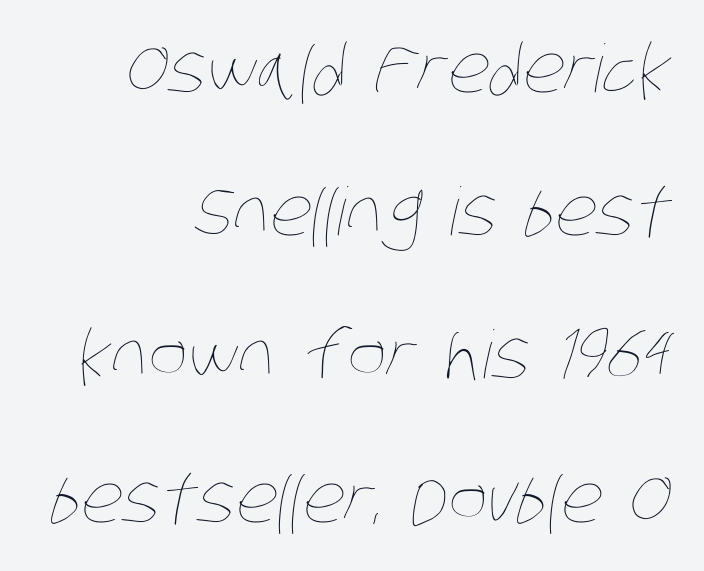
The image shows 66 px thin, condensed type; set right-aligned, loose line spacing (2.17x), normal letter spacing, not underlined; low stroke contrast and a large x-height.
